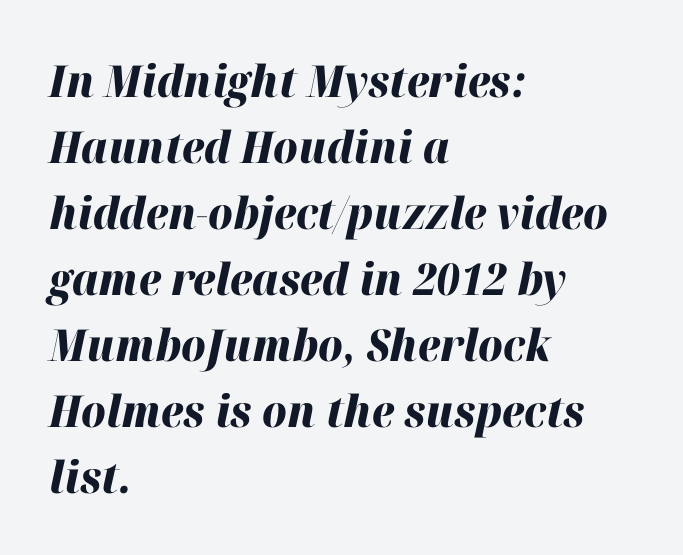
{"italic": "yes", "lean": "right", "slant_degrees": 12, "bold": "yes", "weight": "heavy", "width": "normal", "stroke_contrast": "high", "x_height": "medium", "monospaced": "no", "underline": "no", "align": "left", "line_spacing": "normal", "line_spacing_ratio": 1.5, "letter_spacing": "normal", "letter_spacing_em": 0.0, "glyph_px": 44}
